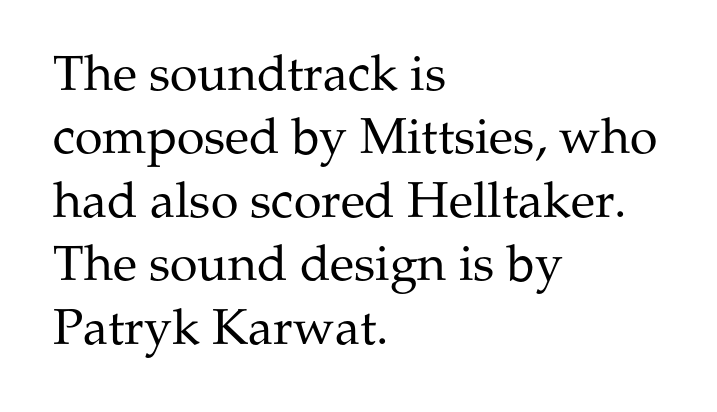
Successive baselines arrive at the customary interval. The ragged edge is on the right, which tells us the setting is flush left. Serifs: yes, visible at the terminals of the letterforms. Designer's note — italics off, roman on.
